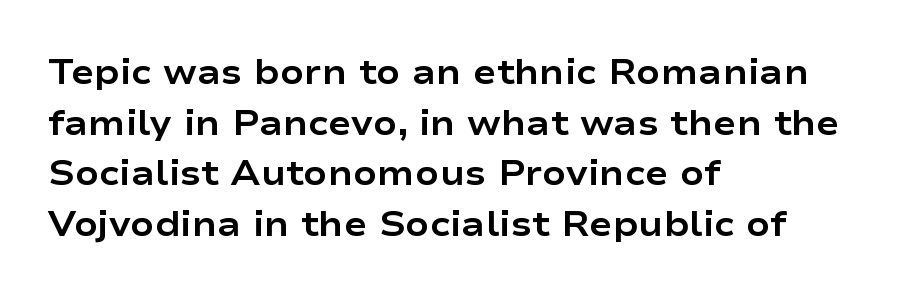
The image shows 35 px bold, wide sans-serif type, upright; set left-aligned, normal line spacing (1.45x), normal letter spacing, not underlined; low stroke contrast and a medium x-height.
